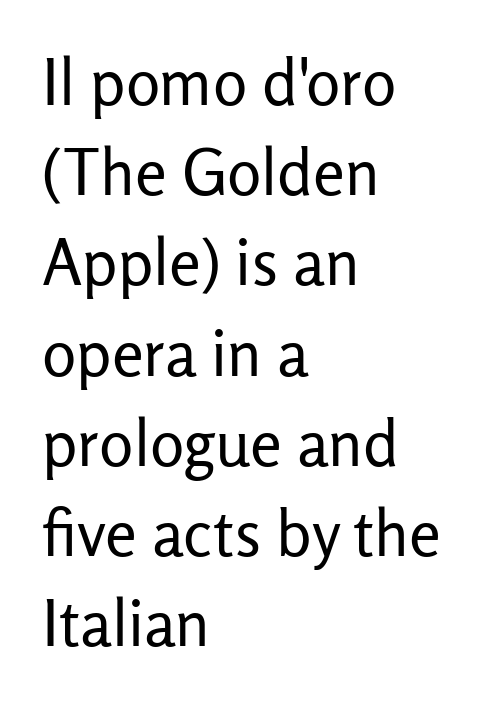
The image shows 64 px regular-weight sans-serif type, upright; set left-aligned, normal line spacing (1.41x), normal letter spacing, not underlined; low stroke contrast and a medium x-height.
